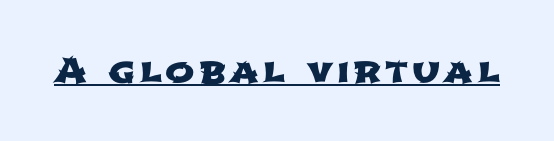
The image shows 35 px wide sans-serif type; set underlined; low stroke contrast and a medium x-height.
